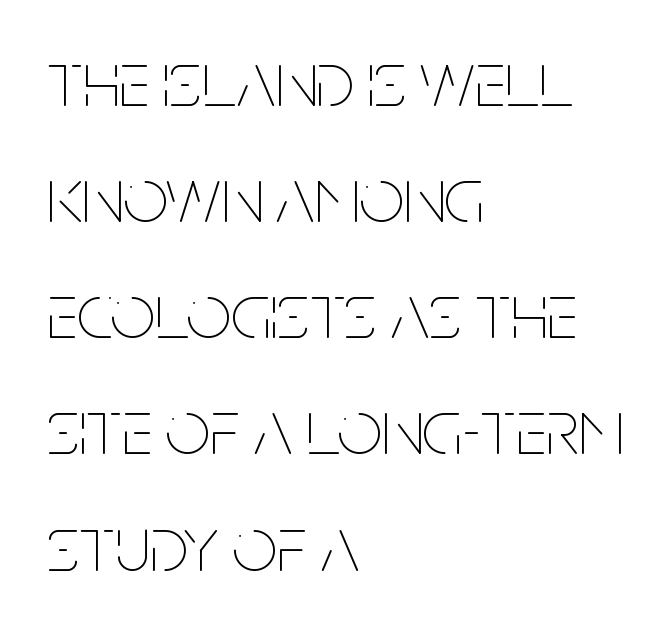
Q: Is the text bold? A: No.
Q: Is the text italic (slanted)? A: No, it is upright.
Q: Is the text underlined? A: No.
Q: How is the paragraph aligned? A: Left-aligned.
Q: Is the spacing between letters normal or unusually wide? A: Normal.
Q: Is the spacing between lines tight, normal or loose? A: Normal.
Q: Width (condensed, normal, or wide)? A: Condensed.
Q: Stroke contrast? A: Low.
Q: x-height? A: Large.
Q: Monospaced? A: No.
